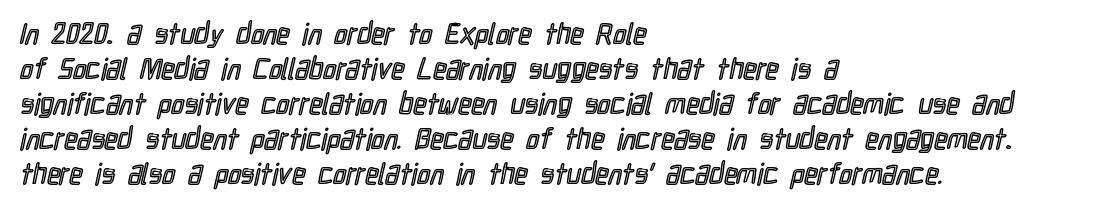
Plain, unruled lines of type. Compared with a centered layout, this one pins lines to the left instead. These lines are rendered in a variable-pitch font.
